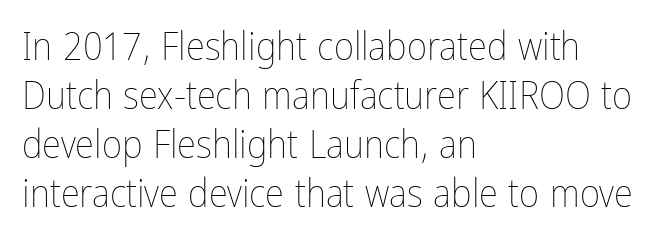
The image shows 39 px thin, condensed type, upright; set left-aligned, normal line spacing (1.26x), normal letter spacing, not underlined; low stroke contrast and a medium x-height.
